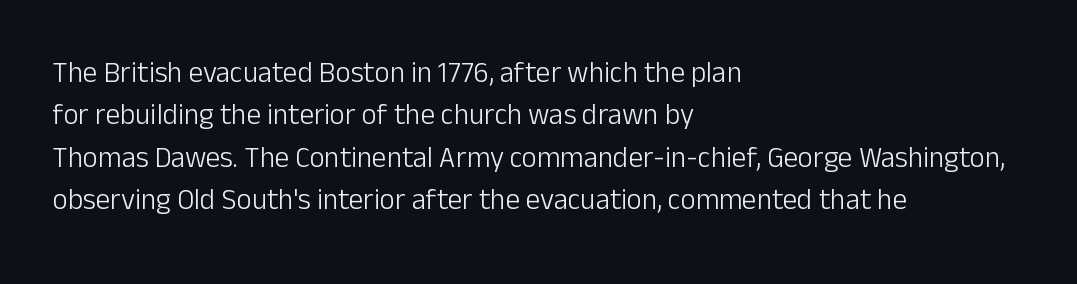
{"serif": "no", "italic": "no", "bold": "no", "weight": "light", "width": "normal", "stroke_contrast": "low", "x_height": "medium", "monospaced": "no", "underline": "no", "align": "left", "line_spacing": "normal", "line_spacing_ratio": 1.46, "letter_spacing": "normal", "letter_spacing_em": 0.0, "glyph_px": 29}
